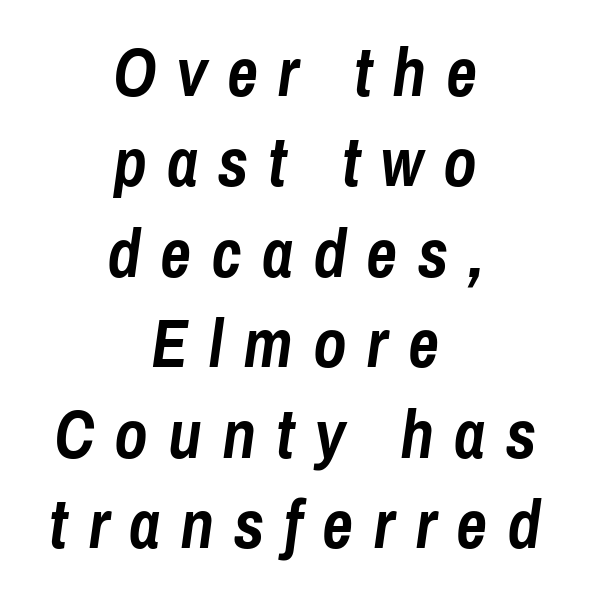
{"italic": "yes", "lean": "right", "slant_degrees": 8, "bold": "yes", "weight": "semibold", "width": "condensed", "stroke_contrast": "low", "x_height": "medium", "monospaced": "no", "underline": "no", "align": "center", "line_spacing": "normal", "line_spacing_ratio": 1.33, "letter_spacing": "wide", "letter_spacing_em": 0.29, "glyph_px": 68}
